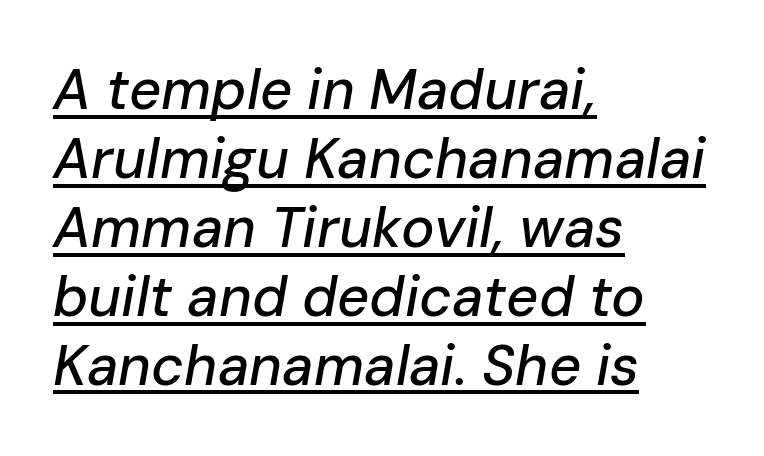
Q: Is the text italic (slanted)? A: Yes, it leans right by about 10 degrees.
Q: Is the text underlined? A: Yes.
Q: How is the paragraph aligned? A: Left-aligned.
Q: Is the spacing between letters normal or unusually wide? A: Normal.
Q: Width (condensed, normal, or wide)? A: Normal.
Q: Stroke contrast? A: Low.
Q: x-height? A: Medium.
Q: Monospaced? A: No.
